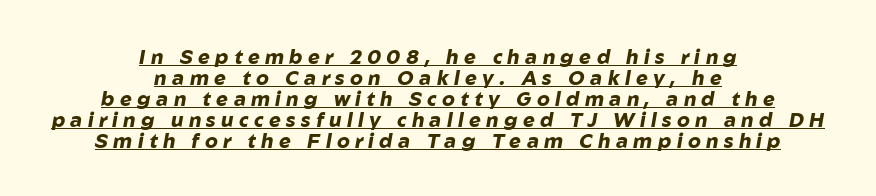
The image shows 20 px bold type, italic (leaning right); set centered, tight line spacing (1.05x), unusually wide letter spacing (+0.27 em), underlined.
